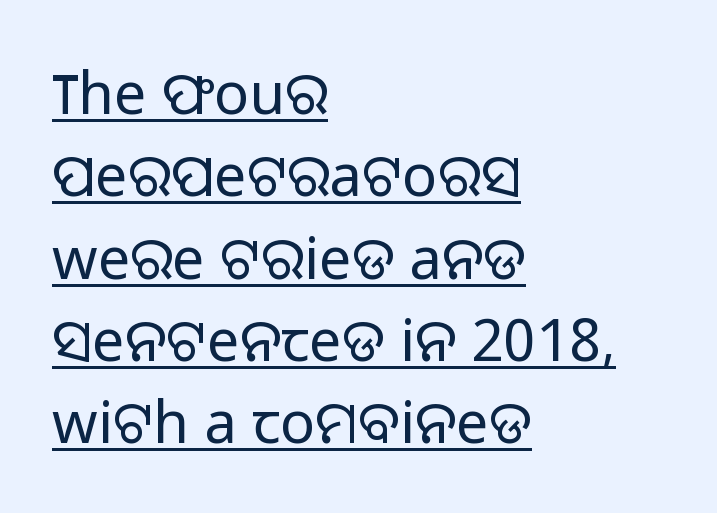
The image shows 58 px regular-weight sans-serif type, upright; set left-aligned, normal line spacing (1.42x), normal letter spacing, underlined; low stroke contrast and a medium x-height.
